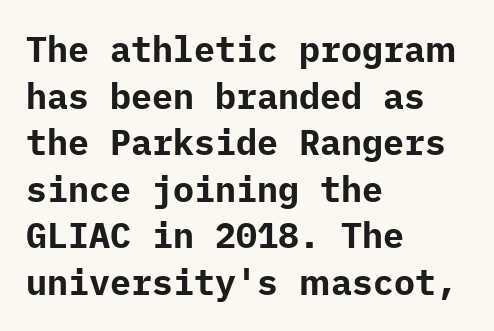
Classification — sans serif. This sample keeps an unexceptional amount of space between lines. Which margin do the lines hug? The left one — the right edge is uneven. Lines of text with bare space underneath. Set as a true bold cut, around the 700 mark.
